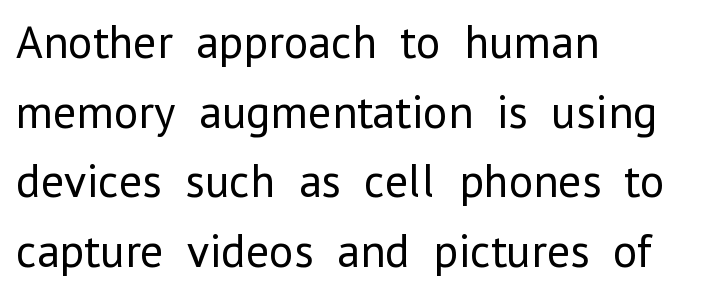
The image shows 47 px regular-weight sans-serif type, upright; set left-aligned, normal line spacing (1.48x), normal letter spacing, not underlined; low stroke contrast and a medium x-height.
